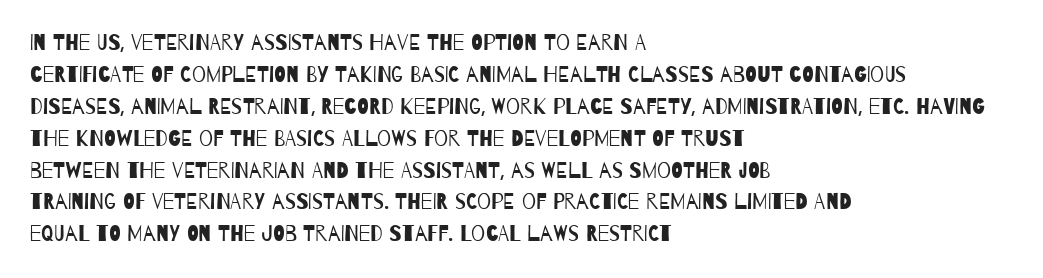
{"bold": "no", "underline": "no", "align": "left", "line_spacing": "normal", "line_spacing_ratio": 1.45, "letter_spacing": "normal", "letter_spacing_em": 0.0, "glyph_px": 22}
